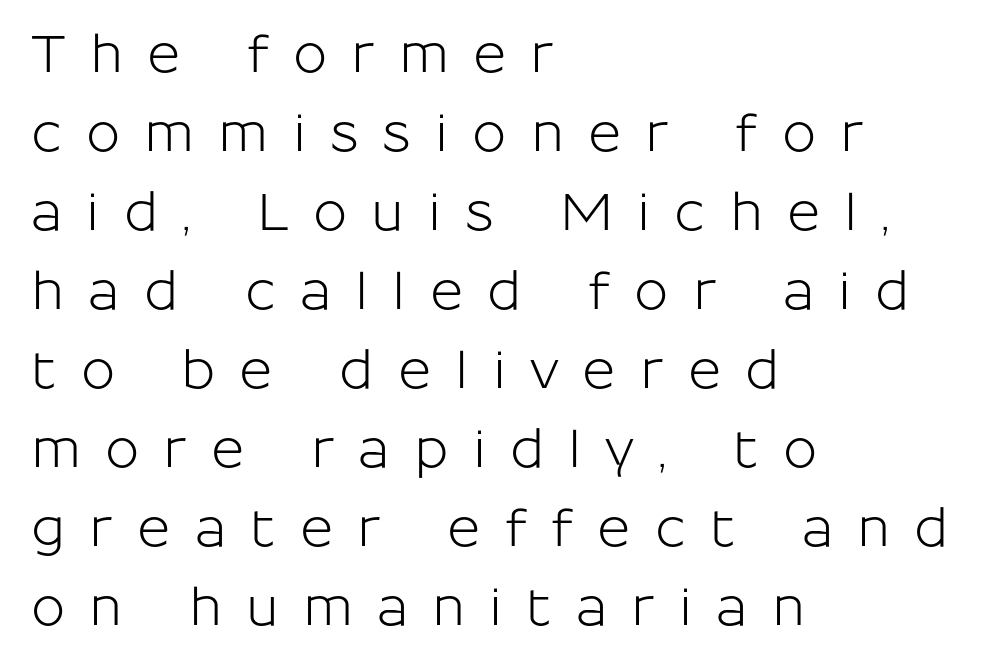
{"serif": "no", "italic": "no", "width": "normal", "stroke_contrast": "low", "x_height": "medium", "monospaced": "no", "underline": "no", "align": "left", "line_spacing": "normal", "line_spacing_ratio": 1.55, "letter_spacing": "wide", "letter_spacing_em": 0.47, "glyph_px": 51}
